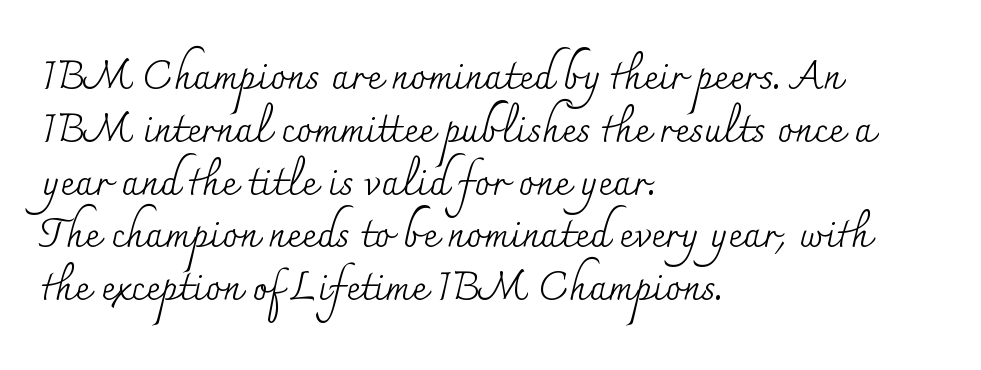
Leading matches the norm, producing a regular column. Serifs: yes, visible at the terminals of the letterforms. The face used here is proportionally spaced, like ordinary book or web type. Is the type heavy? It reads as light-to-regular instead.
